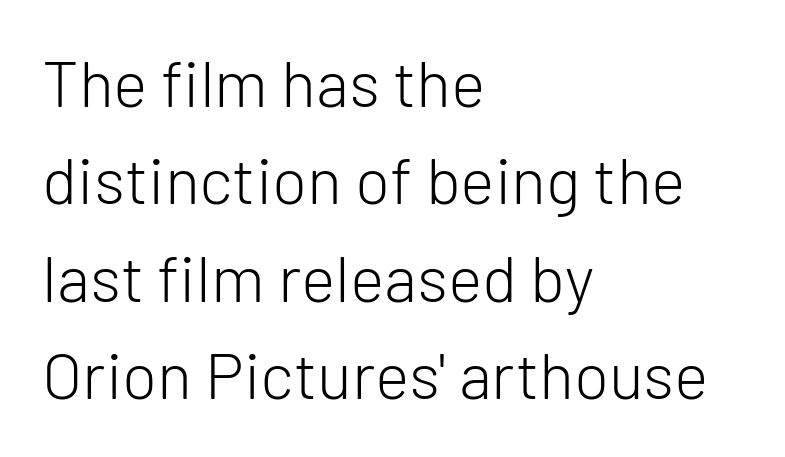
The image shows 65 px light sans-serif type, upright; set left-aligned, normal line spacing (1.5x), normal letter spacing, not underlined; low stroke contrast and a medium x-height.
